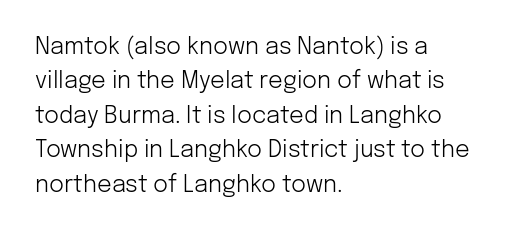
{"italic": "no", "bold": "no", "underline": "no", "align": "left", "line_spacing": "normal", "line_spacing_ratio": 1.5, "letter_spacing": "normal", "letter_spacing_em": 0.0, "glyph_px": 23}
